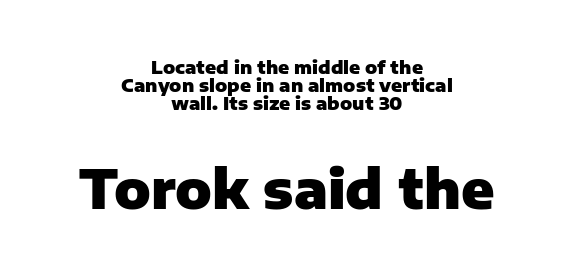
The image shows 54 px heavy sans-serif type, upright; set centered, tight line spacing (1.01x), normal letter spacing, not underlined; the second (bottom) block is 3.0x larger; low stroke contrast and a medium x-height.
